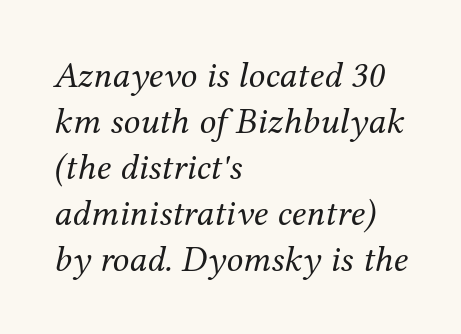
Q: Is the text bold? A: No.
Q: Is the text italic (slanted)? A: Yes, it leans right by about 12 degrees.
Q: Is the typeface a serif or a sans-serif typeface? A: Serif.
Q: Is the text underlined? A: No.
Q: How is the paragraph aligned? A: Left-aligned.
Q: Is the spacing between letters normal or unusually wide? A: Normal.
Q: Width (condensed, normal, or wide)? A: Normal.
Q: Stroke contrast? A: Medium.
Q: x-height? A: Medium.
Q: Monospaced? A: No.
